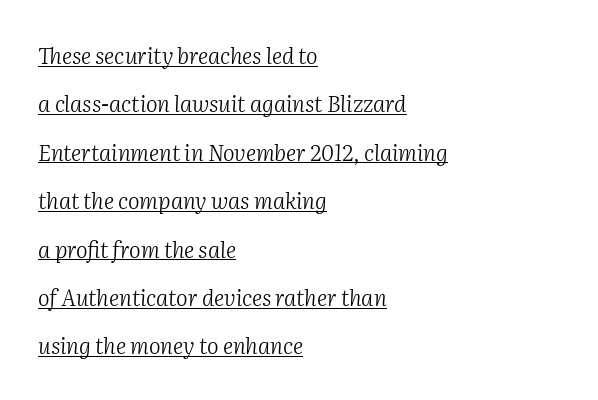
The image shows 22 px text type, italic (leaning right); set left-aligned, loose line spacing (2.2x), normal letter spacing, underlined.
